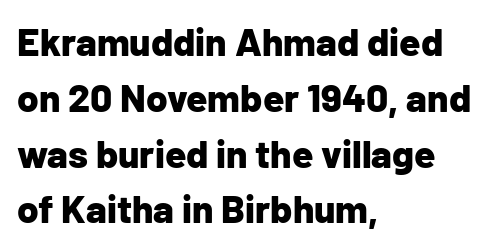
{"serif": "no", "italic": "no", "bold": "yes", "weight": "bold", "width": "normal", "stroke_contrast": "low", "x_height": "medium", "monospaced": "no", "underline": "no", "align": "left", "line_spacing": "normal", "line_spacing_ratio": 1.43, "letter_spacing": "normal", "letter_spacing_em": 0.0, "glyph_px": 39}
